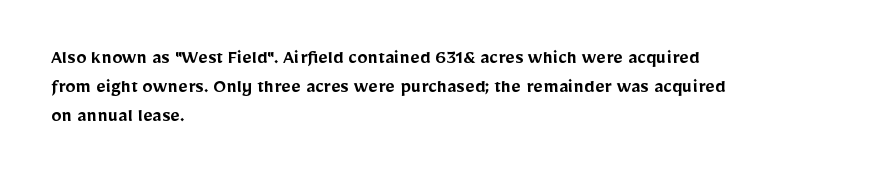
{"italic": "no", "bold": "semi", "underline": "no", "align": "left", "line_spacing": "normal", "line_spacing_ratio": 1.37, "letter_spacing": "normal", "letter_spacing_em": 0.0, "glyph_px": 21}
